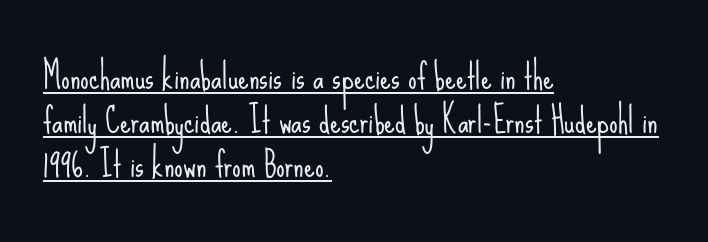
{"serif": "no", "italic": "no", "bold": "no", "weight": "light", "width": "condensed", "stroke_contrast": "low", "x_height": "small", "monospaced": "no", "underline": "yes", "align": "left", "line_spacing": "normal", "line_spacing_ratio": 1.29, "letter_spacing": "normal", "letter_spacing_em": 0.0, "glyph_px": 34}
